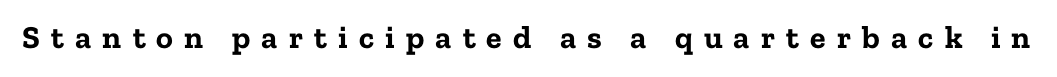
Q: Is the text bold? A: Yes.
Q: Is the text italic (slanted)? A: No, it is upright.
Q: Is the typeface a serif or a sans-serif typeface? A: Serif.
Q: Is the text underlined? A: No.
Q: Is the spacing between letters normal or unusually wide? A: Unusually wide.
Q: Width (condensed, normal, or wide)? A: Normal.
Q: Stroke contrast? A: Low.
Q: x-height? A: Medium.
Q: Monospaced? A: No.
